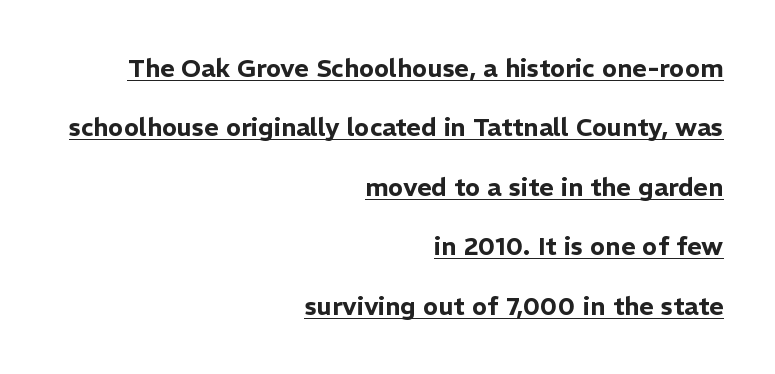
{"italic": "no", "underline": "yes", "align": "right", "line_spacing": "loose", "line_spacing_ratio": 2.38, "letter_spacing": "normal", "letter_spacing_em": 0.0, "glyph_px": 25}
